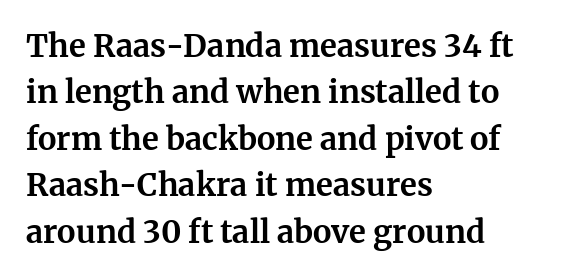
{"serif": "yes", "italic": "no", "bold": "yes", "weight": "bold", "width": "normal", "stroke_contrast": "medium", "x_height": "medium", "monospaced": "no", "underline": "no", "align": "left", "line_spacing": "normal", "line_spacing_ratio": 1.5, "letter_spacing": "normal", "letter_spacing_em": 0.0, "glyph_px": 31}
